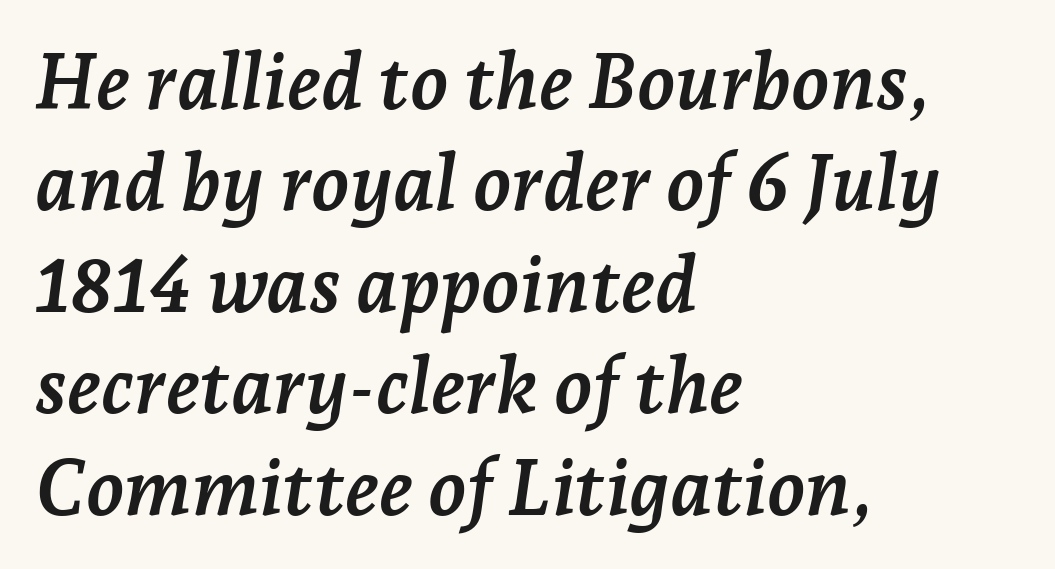
The image shows 78 px semibold serif type, italic (leaning right); set left-aligned, normal line spacing (1.3x), normal letter spacing, not underlined; low stroke contrast and a medium x-height.
